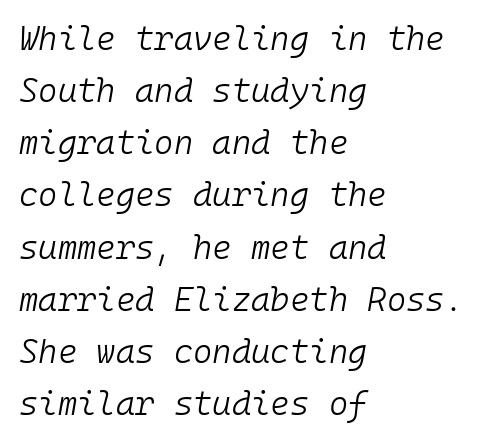
The image shows 33 px light type, italic (leaning right), monospaced; set left-aligned, normal line spacing (1.58x), normal letter spacing, not underlined; low stroke contrast and a medium x-height.
